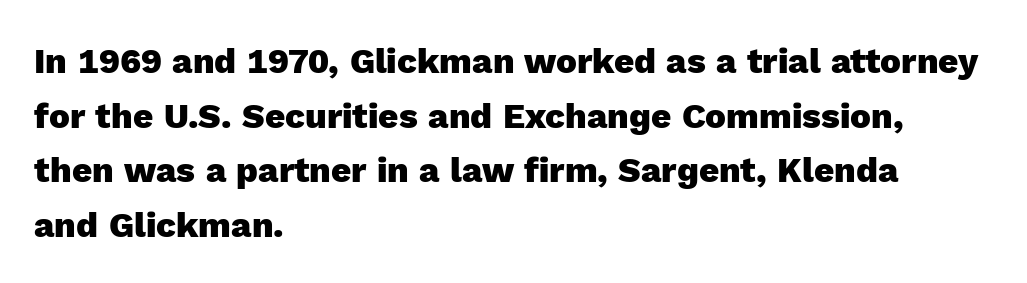
Q: Is the text bold? A: Yes.
Q: Is the text italic (slanted)? A: No, it is upright.
Q: Is the typeface a serif or a sans-serif typeface? A: Sans-serif.
Q: Is the text underlined? A: No.
Q: How is the paragraph aligned? A: Left-aligned.
Q: Is the spacing between letters normal or unusually wide? A: Normal.
Q: Is the spacing between lines tight, normal or loose? A: Normal.
Q: Width (condensed, normal, or wide)? A: Normal.
Q: x-height? A: Medium.
Q: Monospaced? A: No.
